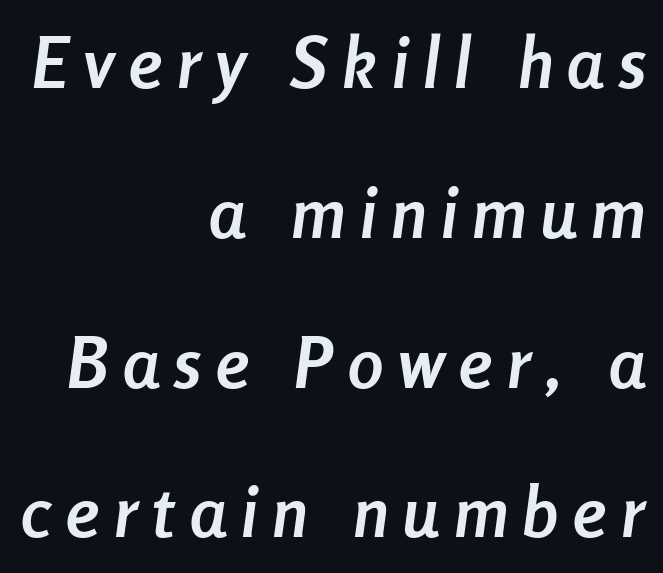
No word sits above an underline. The face used here is rendered with a markedly widened letterfit. A dark, heavy texture on the line: the type is bold. Right-aligned paragraph, ragged on the left. Rows of type keep a wide berth in the vertical direction. Yep, that's italic — everything's leaning.
